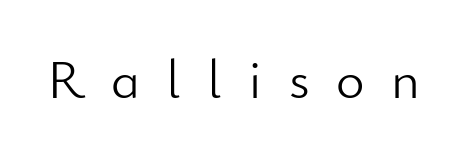
The image shows 55 px light sans-serif type, upright; set unusually wide letter spacing (+0.48 em), not underlined; low stroke contrast and a small x-height.
